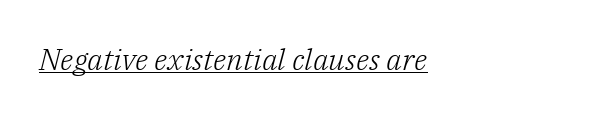
The image shows 30 px light serif type, italic (leaning right); set left-aligned, normal letter spacing, underlined; low stroke contrast and a medium x-height.
